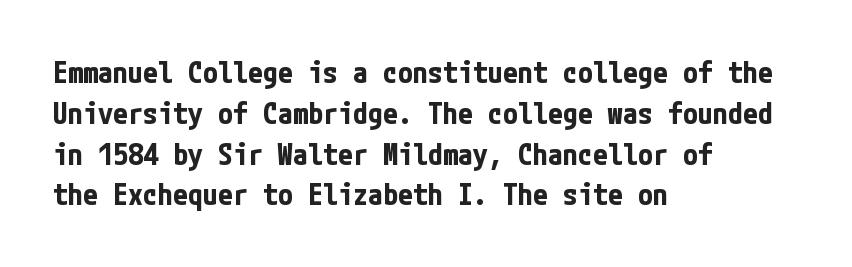
Q: Is the text bold? A: Yes.
Q: Is the text italic (slanted)? A: No, it is upright.
Q: Is the typeface a serif or a sans-serif typeface? A: Sans-serif.
Q: Is the text underlined? A: No.
Q: How is the paragraph aligned? A: Left-aligned.
Q: Is the spacing between letters normal or unusually wide? A: Normal.
Q: Is the spacing between lines tight, normal or loose? A: Normal.
Q: Width (condensed, normal, or wide)? A: Condensed.
Q: Stroke contrast? A: Low.
Q: x-height? A: Medium.
